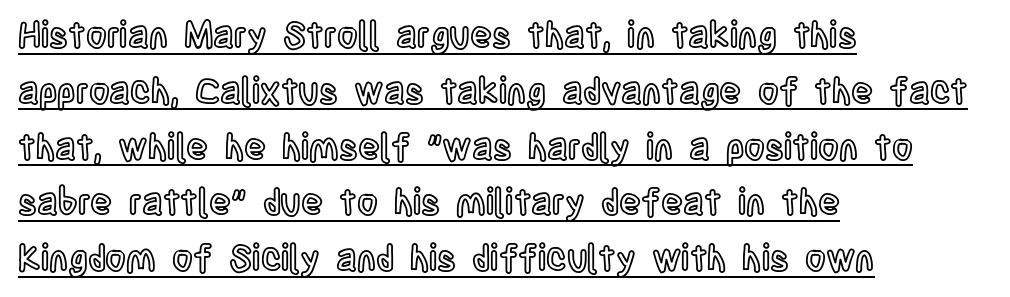
{"italic": "no", "width": "condensed", "x_height": "large", "monospaced": "no", "underline": "yes", "align": "left", "line_spacing": "normal", "line_spacing_ratio": 1.55, "letter_spacing": "normal", "letter_spacing_em": 0.0, "glyph_px": 36}
